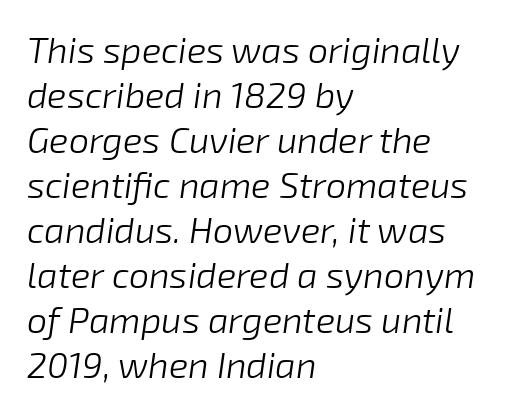
The image shows 36 px light type, italic (leaning right); set left-aligned, normal line spacing (1.25x), normal letter spacing, not underlined; low stroke contrast and a medium x-height.
